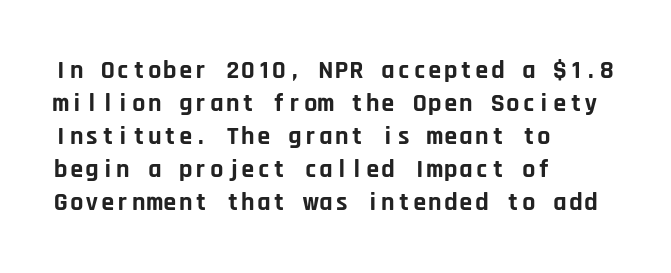
Q: Is the text bold? A: Yes.
Q: Is the text italic (slanted)? A: No, it is upright.
Q: Is the text underlined? A: No.
Q: How is the paragraph aligned? A: Left-aligned.
Q: Is the spacing between letters normal or unusually wide? A: Normal.
Q: Is the spacing between lines tight, normal or loose? A: Normal.
